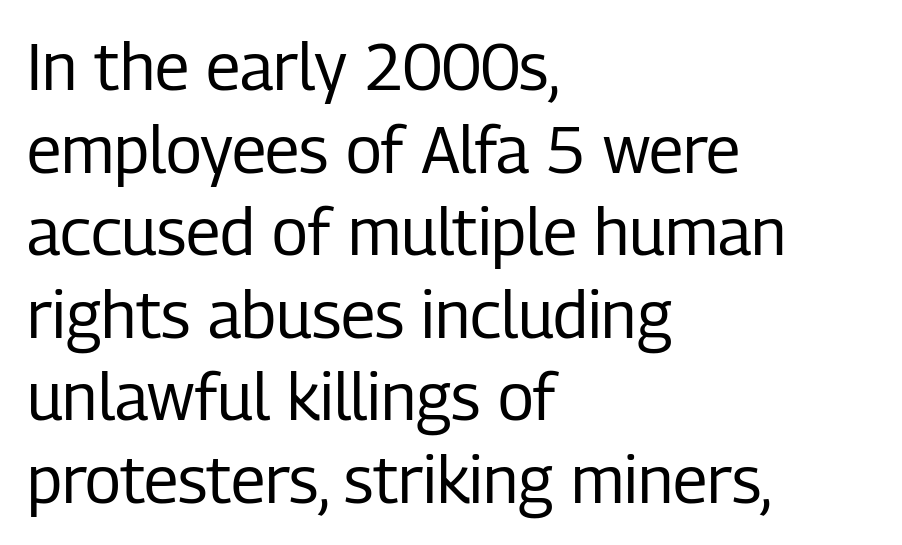
In terms of posture, this sample is upright. Do the characters align in a grid? No, the font is proportional. Rule under the text: the space is simply empty. Unbolded letterforms with no extra heft. This rendering employs a face without finishing strokes, i.e., a sans-serif.
